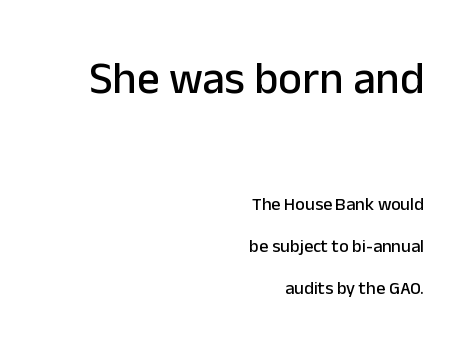
{"serif": "no", "italic": "no", "width": "normal", "stroke_contrast": "low", "x_height": "medium", "monospaced": "no", "underline": "no", "align": "right", "line_spacing": "loose", "line_spacing_ratio": 2.33, "letter_spacing": "normal", "letter_spacing_em": 0.0, "larger_block": "first", "size_ratio": 2.5, "glyph_px": 45}
